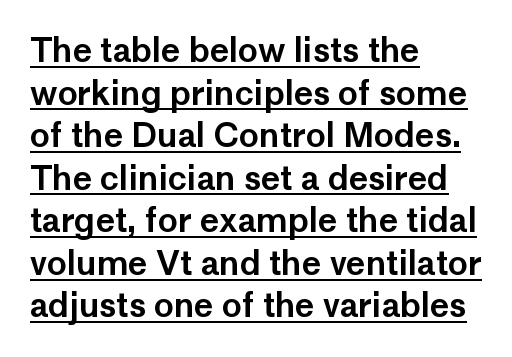
The rendered words wear a rule along their underside. Serifs: no, the terminals of the letterforms are clean. Character widths vary here, with narrow letters taking less room than wide ones. Line spacing here is normal. This rendering leaves character spacing at its baseline value.
